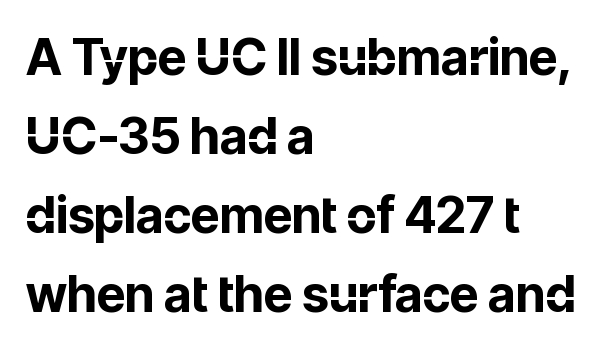
{"serif": "no", "italic": "no", "bold": "yes", "weight": "bold", "width": "normal", "stroke_contrast": "low", "x_height": "medium", "monospaced": "no", "underline": "no", "align": "left", "line_spacing": "normal", "line_spacing_ratio": 1.58, "letter_spacing": "normal", "letter_spacing_em": 0.0, "glyph_px": 50}
